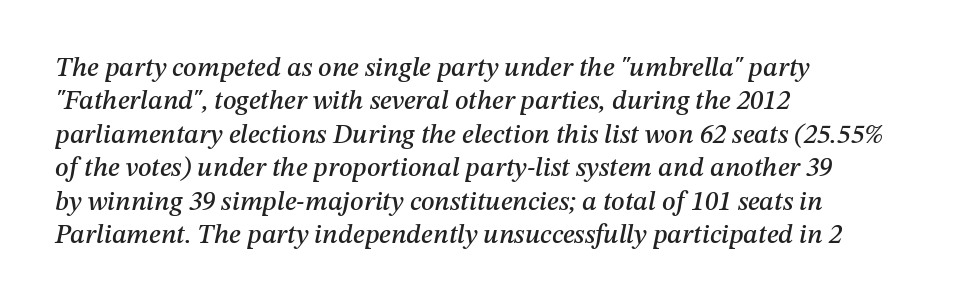
The image shows 27 px text type, italic (leaning right); set left-aligned, line spacing 1.24x, normal letter spacing, not underlined.
